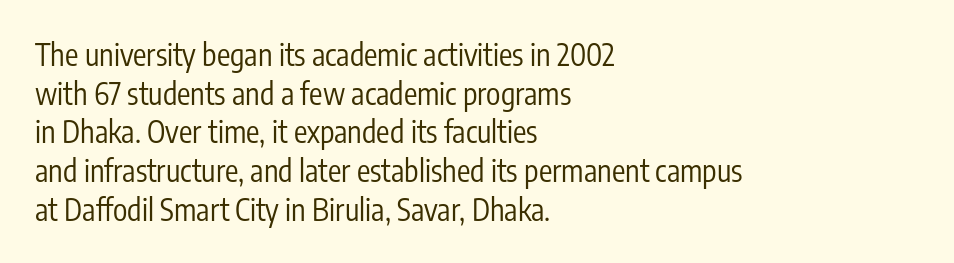
{"serif": "no", "italic": "no", "bold": "no", "weight": "regular", "width": "condensed", "stroke_contrast": "low", "x_height": "medium", "monospaced": "no", "underline": "no", "align": "left", "line_spacing": "normal", "line_spacing_ratio": 1.29, "letter_spacing": "normal", "letter_spacing_em": 0.0, "glyph_px": 30}
